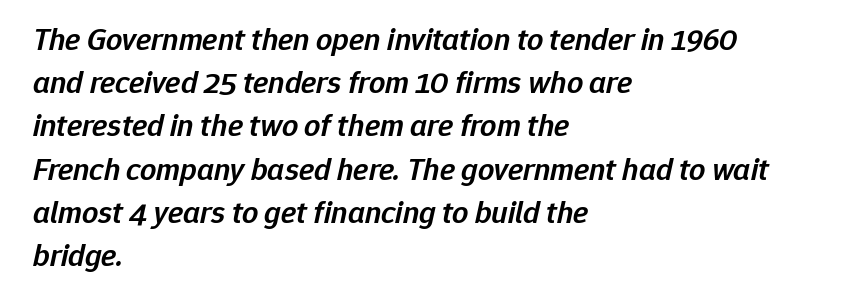
No extra tracking has been applied to these lines. A bare baseline throughout the passage. Varying glyph widths throughout — classic text-font behaviour. Every character sits at an angle, as italics do.
